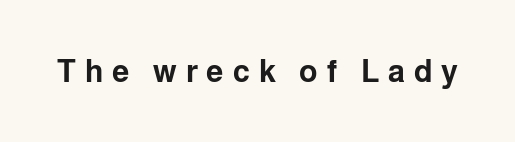
{"serif": "no", "italic": "no", "bold": "yes", "weight": "bold", "width": "normal", "stroke_contrast": "low", "x_height": "medium", "monospaced": "no", "underline": "no", "letter_spacing": "wide", "letter_spacing_em": 0.29, "glyph_px": 31}
